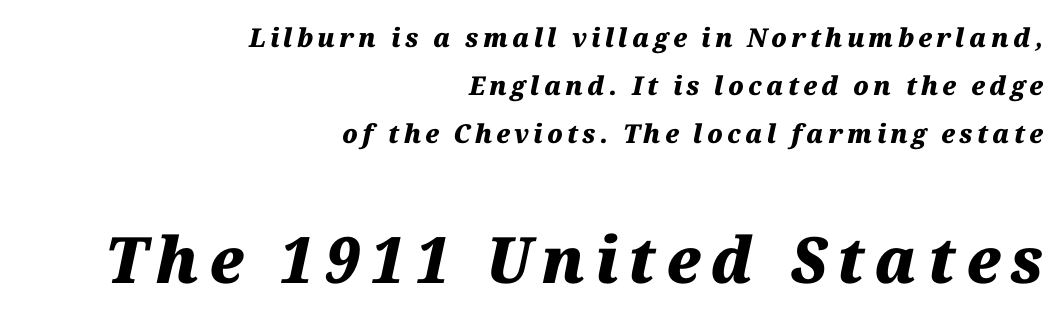
Chunky letters — that's bold for sure. The font's italic variant was chosen for this text. Underline: absent. Here the designer chose a conventional face with non-uniform glyph widths. The passage shown begins with its smaller block and ends with its larger one.
